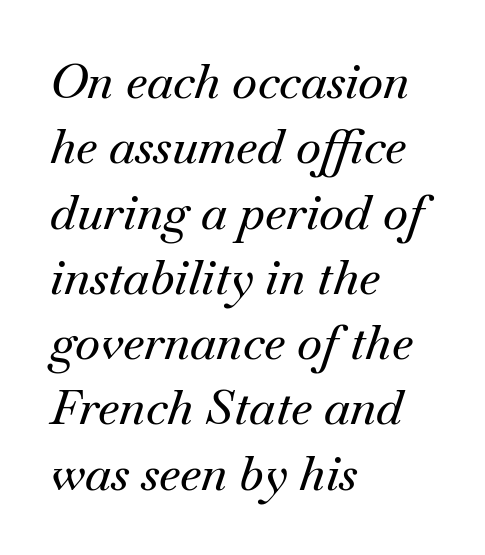
The face used here is rendered with its standard letterfit. Beneath every word, the page is bare. Notice how the passage keeps a crisp vertical edge on the left only. Quick note: interline space is typical. Rendered with sloped, italic letterforms.
